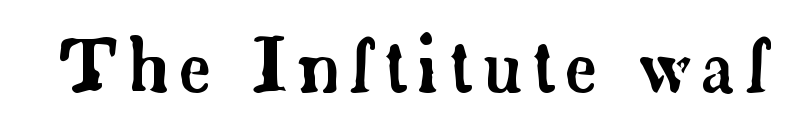
In terms of letterform style, serifs are clearly present. This is roman type, the default non-slanted kind. Is this a fixed-width face? No — the glyphs have proportional, varying widths. The words here are not underlined.
